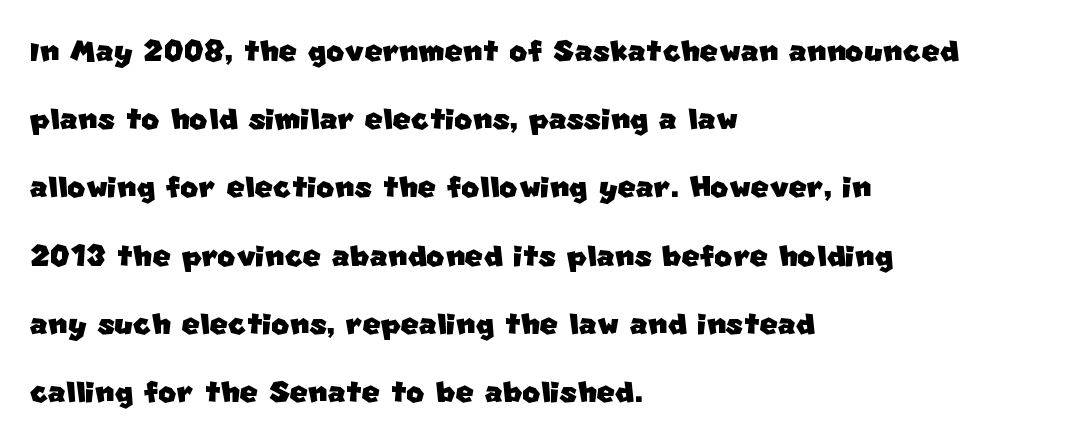
{"serif": "no", "width": "normal", "stroke_contrast": "low", "x_height": "large", "monospaced": "no", "underline": "no", "align": "left", "line_spacing_ratio": 1.75, "letter_spacing": "normal", "letter_spacing_em": 0.0, "glyph_px": 39}
